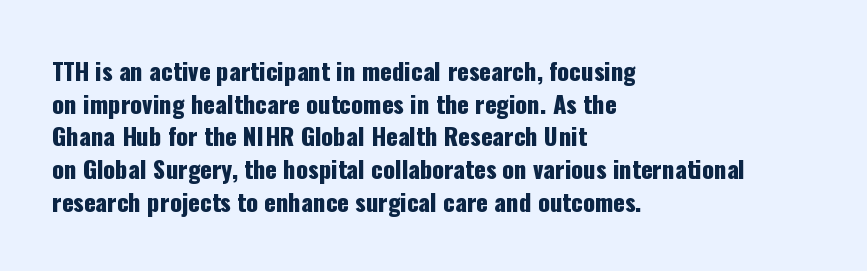
The image shows 24 px text type, upright; set left-aligned, normal line spacing (1.36x), normal letter spacing, not underlined.
